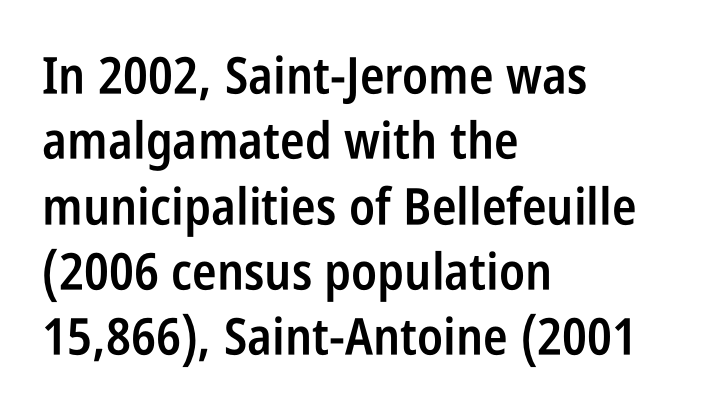
The image shows 51 px semibold, condensed sans-serif type, upright; set left-aligned, normal line spacing (1.28x), normal letter spacing, not underlined; low stroke contrast and a large x-height.
